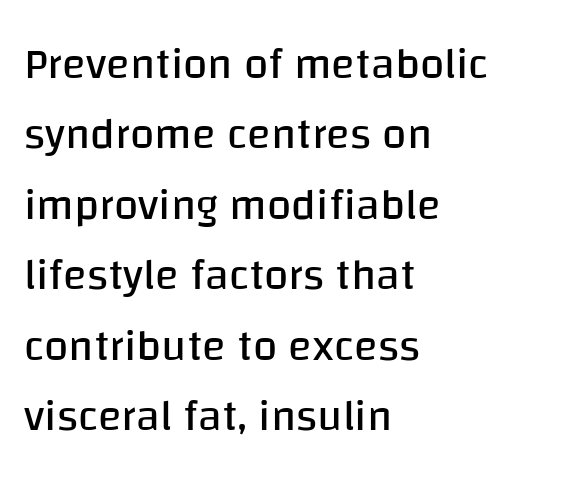
{"serif": "no", "italic": "no", "bold": "no", "weight": "regular", "width": "normal", "stroke_contrast": "low", "x_height": "large", "monospaced": "no", "underline": "no", "align": "left", "line_spacing": "normal", "line_spacing_ratio": 1.6, "letter_spacing": "normal", "letter_spacing_em": 0.0, "glyph_px": 44}
